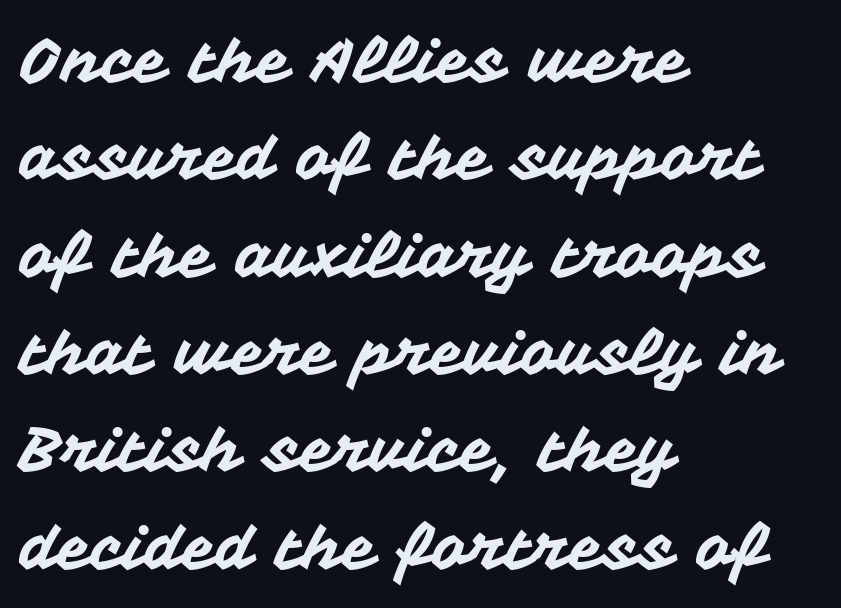
Q: Is the text italic (slanted)? A: Yes.
Q: Is the typeface a serif or a sans-serif typeface? A: Sans-serif.
Q: Is the text underlined? A: No.
Q: How is the paragraph aligned? A: Left-aligned.
Q: Is the spacing between letters normal or unusually wide? A: Normal.
Q: Is the spacing between lines tight, normal or loose? A: Normal.
Q: Width (condensed, normal, or wide)? A: Normal.
Q: Stroke contrast? A: Medium.
Q: x-height? A: Medium.
Q: Monospaced? A: No.
